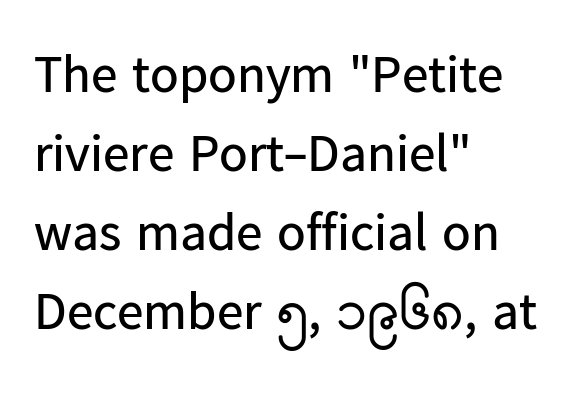
{"serif": "no", "italic": "no", "bold": "no", "weight": "regular", "width": "normal", "stroke_contrast": "low", "x_height": "medium", "monospaced": "no", "underline": "no", "align": "left", "line_spacing": "normal", "line_spacing_ratio": 1.49, "letter_spacing": "normal", "letter_spacing_em": 0.0, "glyph_px": 53}
